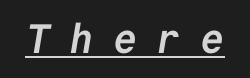
The image shows 41 px semibold sans-serif type, monospaced; set unusually wide letter spacing (+0.46 em), underlined; low stroke contrast and a medium x-height.
